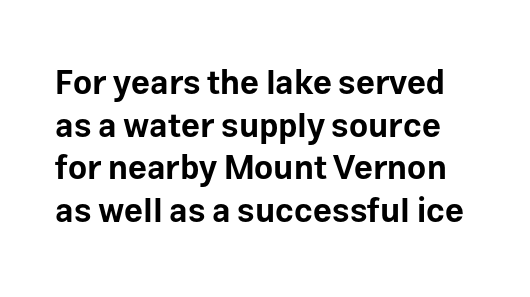
The face used here has the dense, thick strokes of a bold. Unlike a traditional serif, this face leaves its strokes unadorned. How are the letters spaced? Ordinarily, with no added tracking. Type without underlining. Varying glyph widths throughout — classic text-font behaviour.
